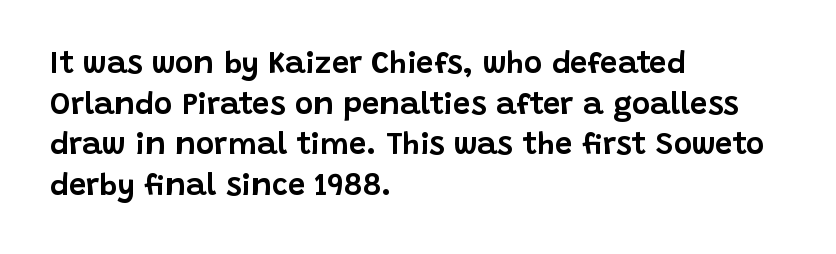
Ascenders rise straight up at ninety degrees. Does the copy run flush right? No — it runs flush left. This sample uses plain, unmodified letter spacing. No word sits above an underline. A typesetter would call this leading conventional body-copy spacing.
